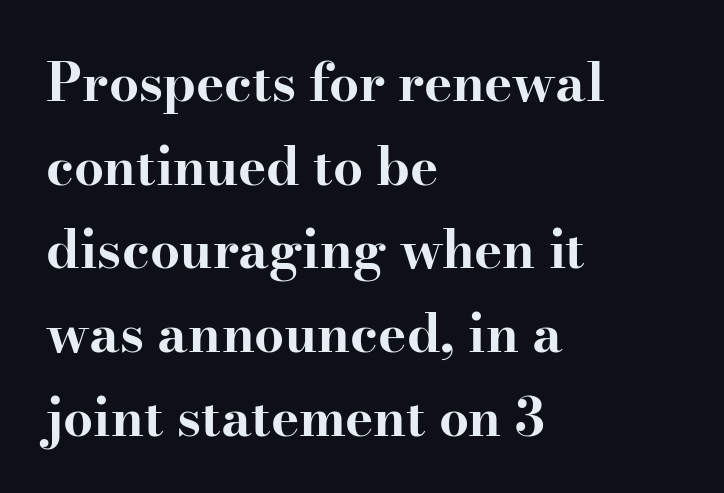
{"serif": "yes", "italic": "no", "bold": "yes", "weight": "bold", "width": "wide", "stroke_contrast": "high", "x_height": "small", "monospaced": "no", "underline": "no", "align": "left", "line_spacing": "normal", "line_spacing_ratio": 1.58, "letter_spacing": "normal", "letter_spacing_em": 0.0, "glyph_px": 53}
